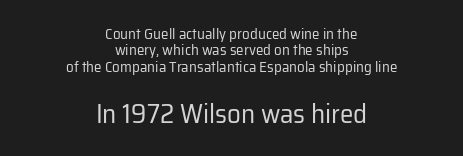
Visually, the bottom section dominates because its glyphs are scaled up. The line texture is even and compact thanks to regular tracking. This is roman type, the default non-slanted kind. The setting favours the middle, as headings and verse often do.
